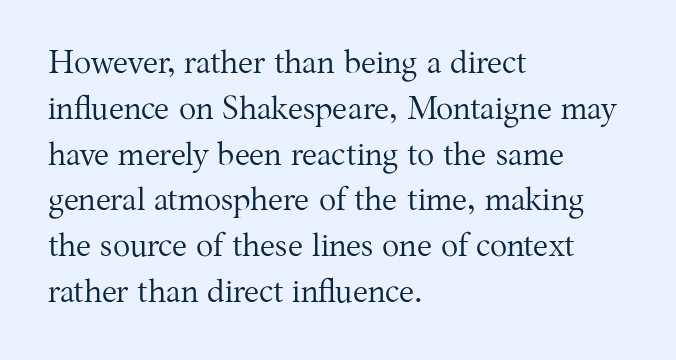
Q: Is the text bold? A: No.
Q: Is the text italic (slanted)? A: No, it is upright.
Q: Is the typeface a serif or a sans-serif typeface? A: Serif.
Q: Is the text underlined? A: No.
Q: How is the paragraph aligned? A: Left-aligned.
Q: Is the spacing between letters normal or unusually wide? A: Normal.
Q: Is the spacing between lines tight, normal or loose? A: Normal.
Q: Width (condensed, normal, or wide)? A: Normal.
Q: Stroke contrast? A: Medium.
Q: x-height? A: Medium.
Q: Monospaced? A: No.
